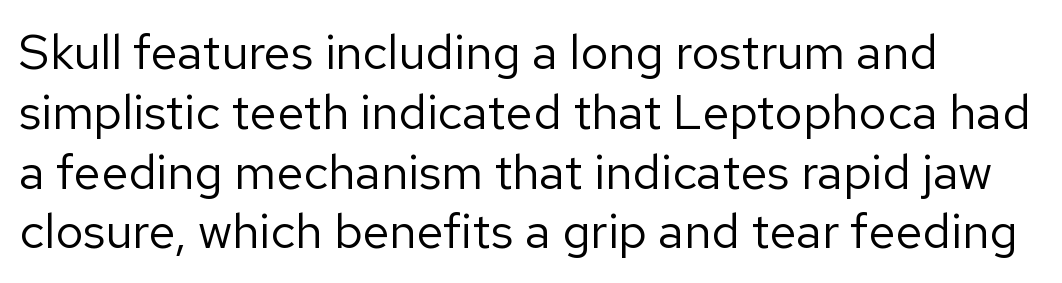
No chunkiness to these letters — they're not bold. Has an underline been added? It has not. Italic? Not at all — the glyphs are vertical. Honestly, the letter spacing is just normal — you wouldn't notice it. This rendering uses left alignment, leaving the right contour irregular. Check where the strokes stop: nothing finishes them off — pure sans.
